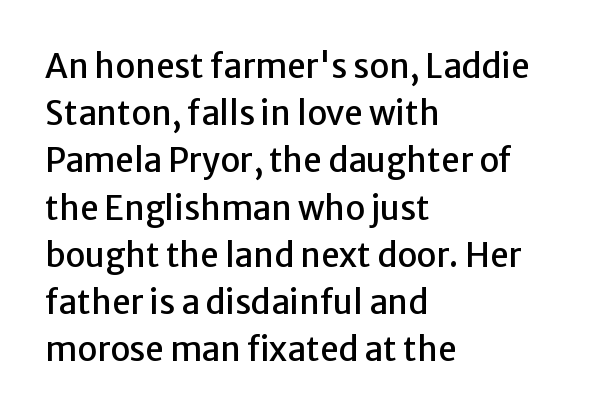
{"serif": "no", "italic": "no", "width": "normal", "stroke_contrast": "low", "x_height": "medium", "monospaced": "no", "underline": "no", "align": "left", "line_spacing": "normal", "line_spacing_ratio": 1.43, "letter_spacing": "normal", "letter_spacing_em": 0.0, "glyph_px": 33}
